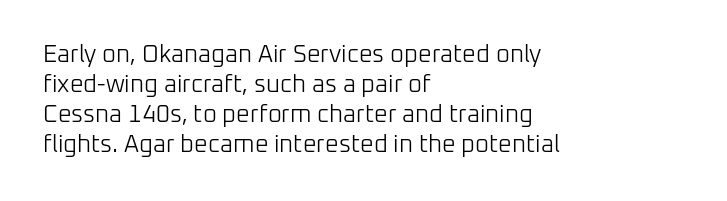
The image shows 24 px text type, upright; set left-aligned, normal line spacing (1.25x), normal letter spacing, not underlined.
